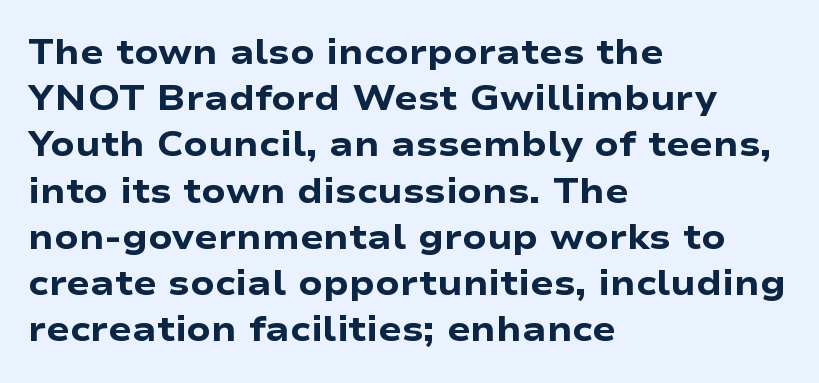
{"serif": "no", "italic": "no", "bold": "yes", "weight": "heavy", "width": "wide", "stroke_contrast": "low", "x_height": "medium", "monospaced": "no", "underline": "no", "align": "left", "line_spacing": "normal", "line_spacing_ratio": 1.32, "letter_spacing": "normal", "letter_spacing_em": 0.0, "glyph_px": 35}
